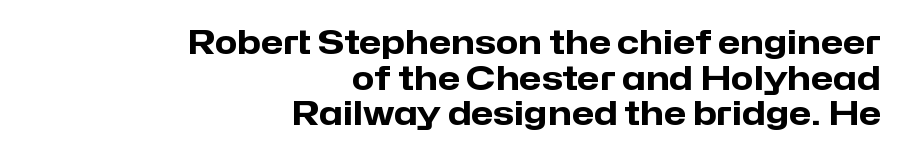
The image shows 33 px heavy sans-serif type, upright; set right-aligned, tight line spacing (1.08x), normal letter spacing, not underlined; low stroke contrast and a medium x-height.
